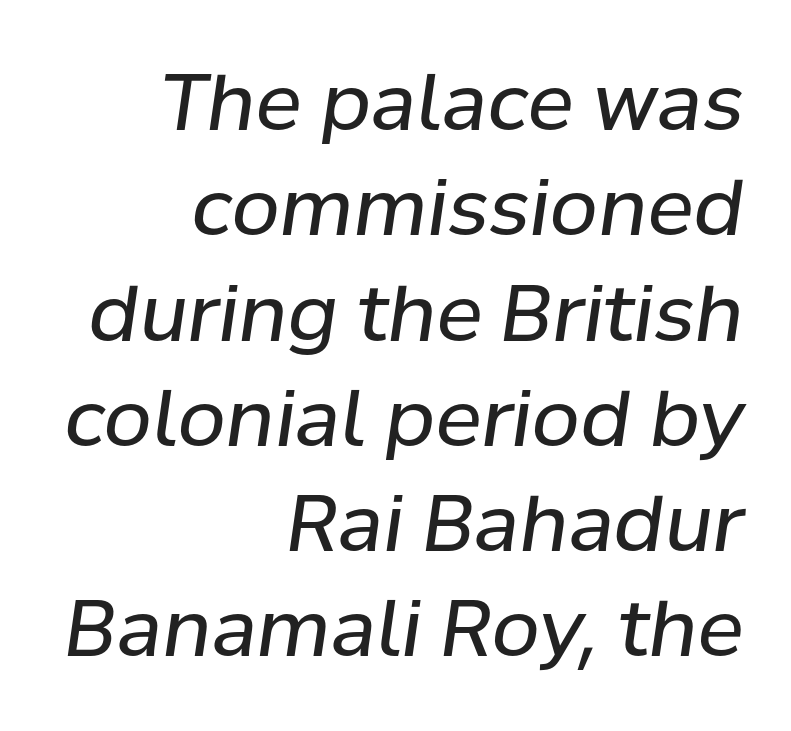
{"italic": "yes", "lean": "right", "slant_degrees": 8, "bold": "no", "weight": "regular", "width": "normal", "stroke_contrast": "low", "x_height": "medium", "monospaced": "no", "underline": "no", "align": "right", "line_spacing": "normal", "line_spacing_ratio": 1.35, "letter_spacing": "normal", "letter_spacing_em": 0.0, "glyph_px": 78}
